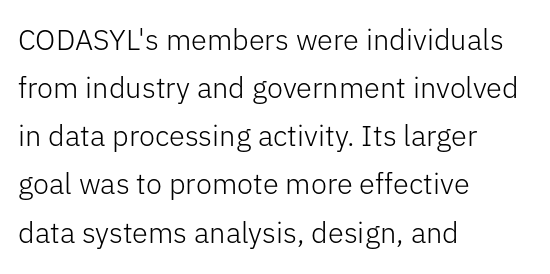
{"serif": "no", "italic": "no", "bold": "no", "weight": "light", "width": "normal", "stroke_contrast": "low", "x_height": "medium", "monospaced": "no", "underline": "no", "align": "left", "line_spacing": "normal", "line_spacing_ratio": 1.66, "letter_spacing": "normal", "letter_spacing_em": 0.0, "glyph_px": 29}
